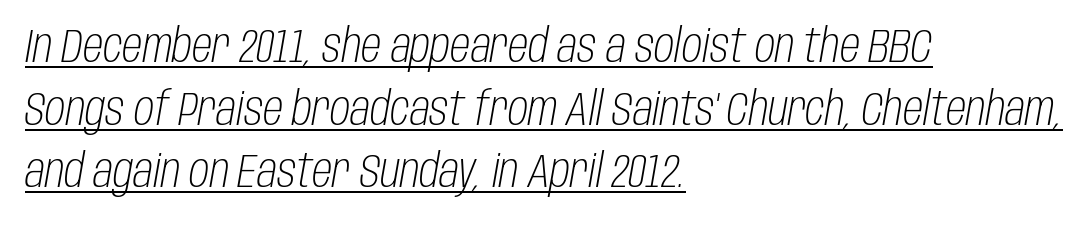
Q: Is the text bold? A: No.
Q: Is the text italic (slanted)? A: Yes, it leans right by about 10 degrees.
Q: Is the text underlined? A: Yes.
Q: How is the paragraph aligned? A: Left-aligned.
Q: Is the spacing between letters normal or unusually wide? A: Normal.
Q: Is the spacing between lines tight, normal or loose? A: Normal.
Q: Width (condensed, normal, or wide)? A: Condensed.
Q: Stroke contrast? A: Low.
Q: x-height? A: Large.
Q: Monospaced? A: No.
